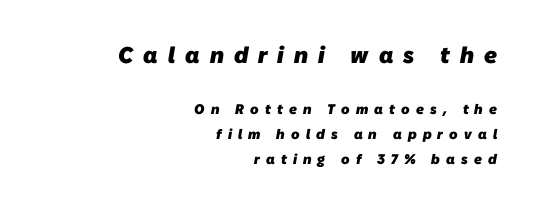
Heft: maximum for text — a bold. This rendering uses right alignment, leaving the left contour irregular. The space directly below the letters is spotless. The block sitting higher on the canvas is the one with enlarged characters. The gaps between neighbouring characters are conspicuously large.
